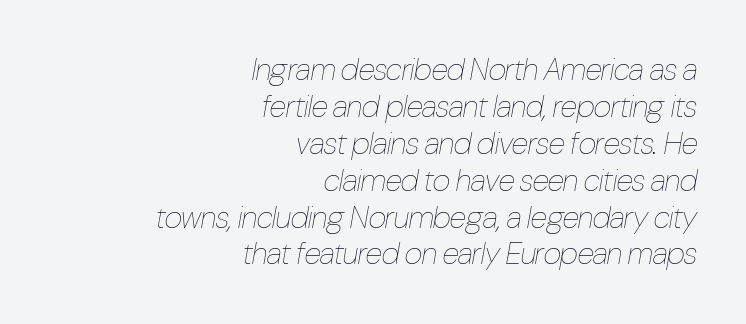
Q: Is the text bold? A: No.
Q: Is the text italic (slanted)? A: Yes, it leans right by about 10 degrees.
Q: Is the text underlined? A: No.
Q: How is the paragraph aligned? A: Right-aligned.
Q: Is the spacing between letters normal or unusually wide? A: Normal.
Q: Width (condensed, normal, or wide)? A: Condensed.
Q: Stroke contrast? A: Low.
Q: x-height? A: Medium.
Q: Monospaced? A: No.
